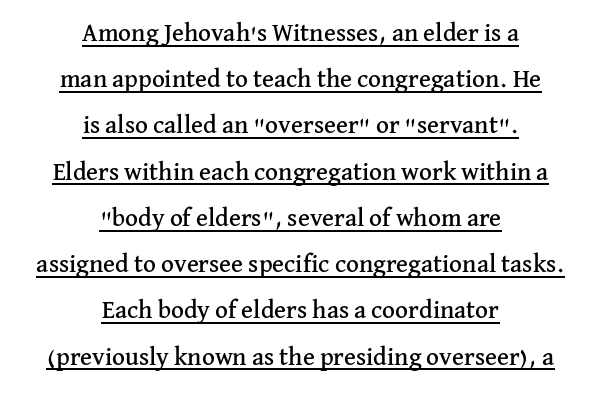
Q: Is the text italic (slanted)? A: No, it is upright.
Q: Is the text underlined? A: Yes.
Q: How is the paragraph aligned? A: Centered.
Q: Is the spacing between letters normal or unusually wide? A: Normal.
